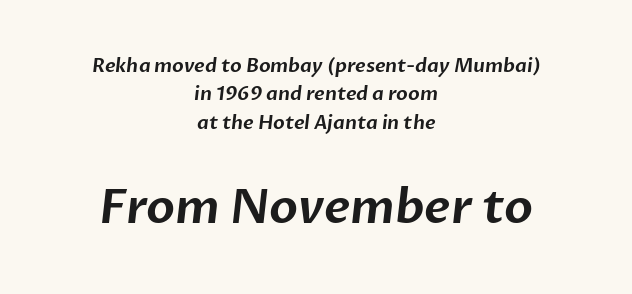
Q: Is the typeface a serif or a sans-serif typeface? A: Sans-serif.
Q: Is the text underlined? A: No.
Q: How is the paragraph aligned? A: Centered.
Q: Is the spacing between letters normal or unusually wide? A: Normal.
Q: Is the spacing between lines tight, normal or loose? A: Normal.
Q: Which block of text is set in a larger size, the first (top) or the second (bottom)? A: The second (bottom) one.
Q: Width (condensed, normal, or wide)? A: Normal.
Q: Stroke contrast? A: Low.
Q: x-height? A: Medium.
Q: Monospaced? A: No.
